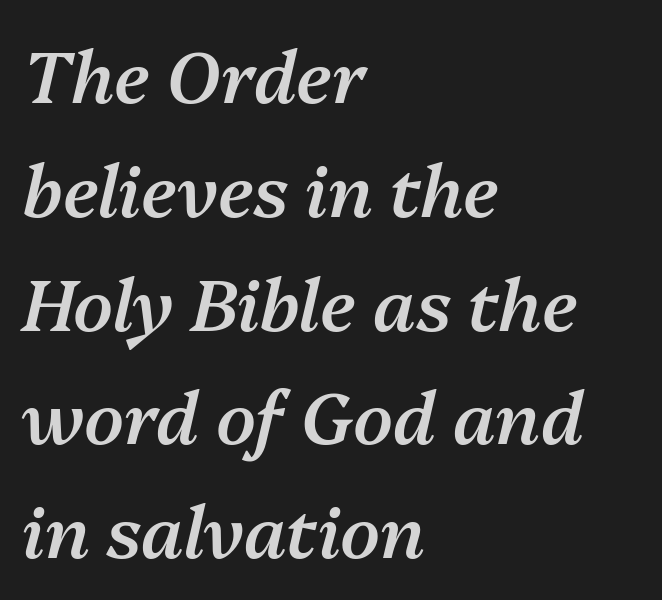
{"italic": "yes", "lean": "right", "slant_degrees": 13, "bold": "semi", "weight": "semibold", "width": "normal", "stroke_contrast": "medium", "x_height": "medium", "monospaced": "no", "underline": "no", "align": "left", "line_spacing": "normal", "line_spacing_ratio": 1.58, "letter_spacing": "normal", "letter_spacing_em": 0.0, "glyph_px": 72}
